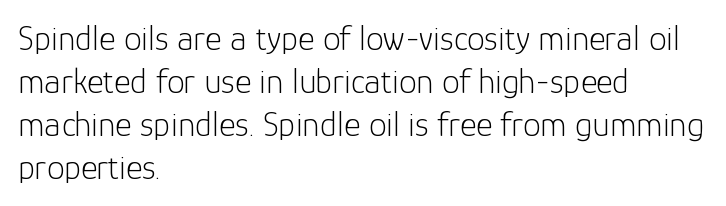
{"serif": "no", "italic": "no", "bold": "no", "weight": "light", "width": "normal", "stroke_contrast": "low", "x_height": "medium", "monospaced": "no", "underline": "no", "align": "left", "line_spacing_ratio": 1.23, "letter_spacing": "normal", "letter_spacing_em": 0.0, "glyph_px": 35}
